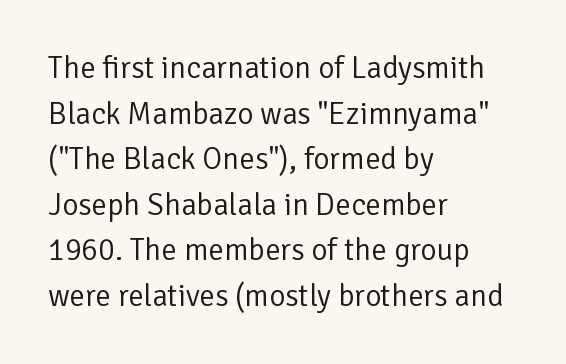
Q: Is the text bold? A: No.
Q: Is the text italic (slanted)? A: No, it is upright.
Q: Is the typeface a serif or a sans-serif typeface? A: Sans-serif.
Q: Is the text underlined? A: No.
Q: How is the paragraph aligned? A: Left-aligned.
Q: Is the spacing between letters normal or unusually wide? A: Normal.
Q: Is the spacing between lines tight, normal or loose? A: Normal.
Q: Width (condensed, normal, or wide)? A: Normal.
Q: Stroke contrast? A: Low.
Q: x-height? A: Medium.
Q: Monospaced? A: No.
